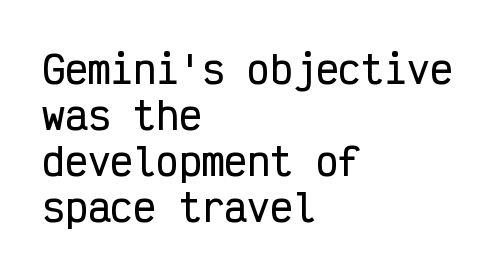
The image shows 38 px condensed sans-serif type, upright, monospaced; set left-aligned, line spacing 1.21x, normal letter spacing, not underlined; low stroke contrast and a medium x-height.
